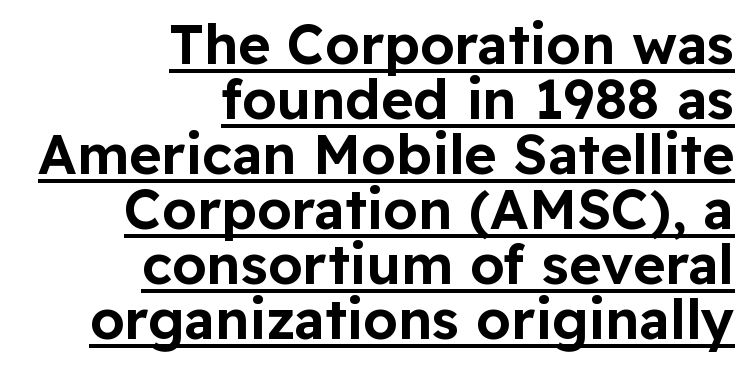
{"serif": "no", "italic": "no", "width": "normal", "stroke_contrast": "low", "x_height": "medium", "monospaced": "no", "underline": "yes", "align": "right", "line_spacing": "tight", "line_spacing_ratio": 1.0, "letter_spacing": "normal", "letter_spacing_em": 0.0, "glyph_px": 55}
